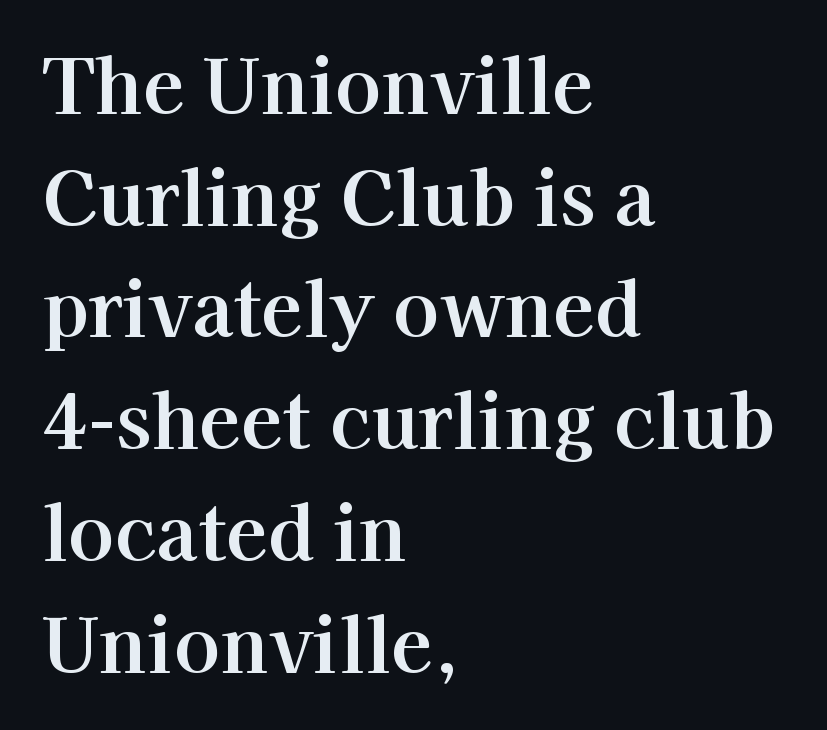
Q: Is the text italic (slanted)? A: No, it is upright.
Q: Is the typeface a serif or a sans-serif typeface? A: Serif.
Q: Is the text underlined? A: No.
Q: How is the paragraph aligned? A: Left-aligned.
Q: Is the spacing between letters normal or unusually wide? A: Normal.
Q: Is the spacing between lines tight, normal or loose? A: Normal.
Q: Width (condensed, normal, or wide)? A: Normal.
Q: Stroke contrast? A: High.
Q: x-height? A: Medium.
Q: Monospaced? A: No.
